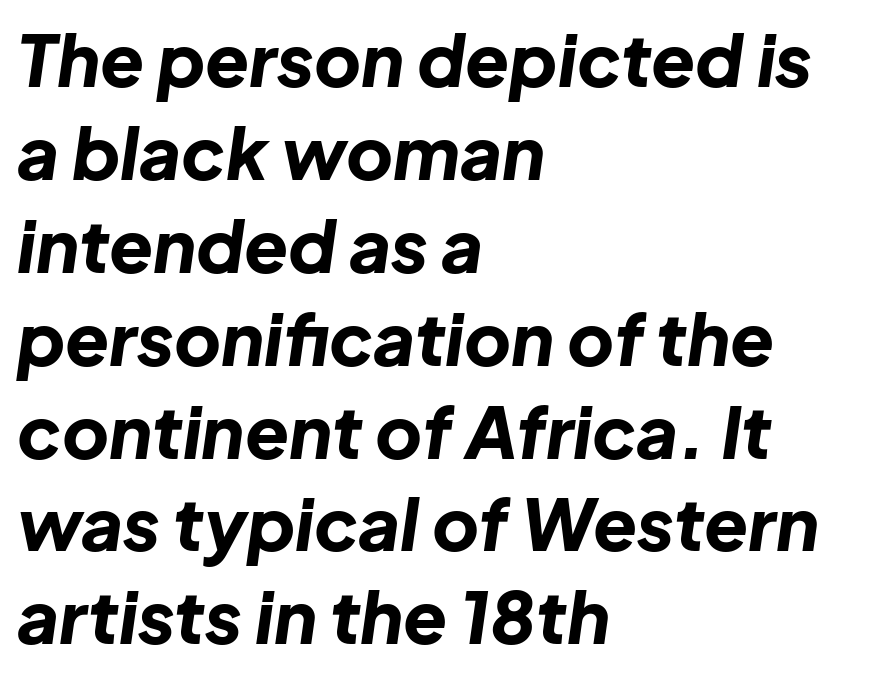
Heft: maximum for text — a bold. This block has exactly the height ordinary leading produces. The specimen omits any rule beneath the text block's lines. It's the slanting kind of type. How are the letters spaced? Ordinarily, with no added tracking. Proportional: the letters do not fall into vertical columns.
